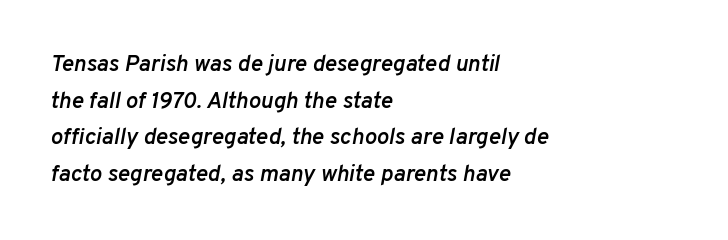
The image shows 23 px text type, italic (leaning right); set left-aligned, normal line spacing (1.59x), normal letter spacing, not underlined.
